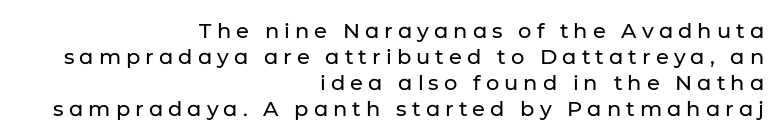
Only glyphs here, with clear space below each row. Here the glyphs are tracked loosely, breaking word shapes into spaced letters. Does the copy run flush right? Yes — the right margin is perfectly even. This sample uses an upright cut, with every glyph sitting square on the baseline.
